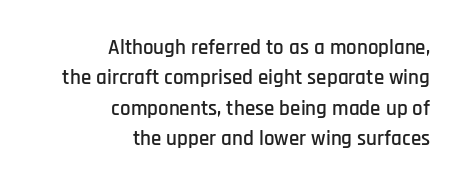
{"italic": "no", "underline": "no", "align": "right", "line_spacing": "normal", "line_spacing_ratio": 1.45, "letter_spacing": "normal", "letter_spacing_em": 0.0, "glyph_px": 21}
